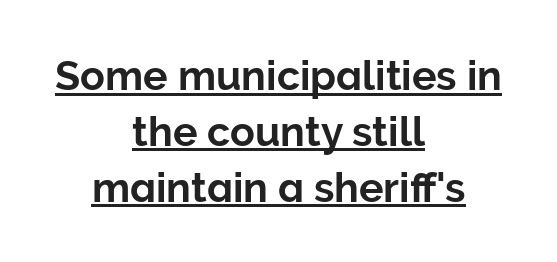
{"serif": "no", "italic": "no", "width": "normal", "stroke_contrast": "low", "x_height": "medium", "monospaced": "no", "underline": "yes", "align": "center", "line_spacing": "normal", "line_spacing_ratio": 1.36, "letter_spacing": "normal", "letter_spacing_em": 0.0, "glyph_px": 41}
